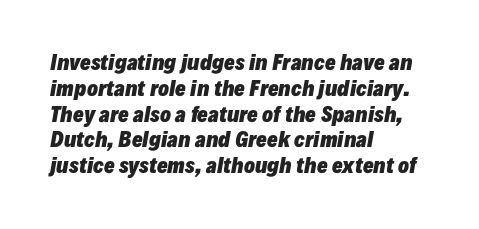
Each new line begins a customary step beneath the previous one. Is the type bold? Yes — the strokes are clearly thick and heavy. No extra tracking has been applied to these lines. Honestly, there is no underline to notice here at all.
